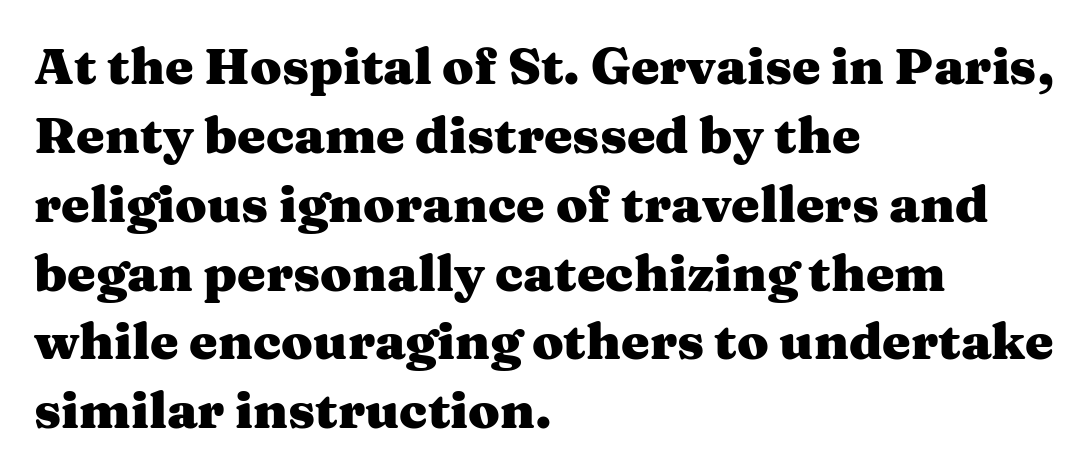
{"serif": "yes", "italic": "no", "bold": "yes", "weight": "heavy", "width": "wide", "stroke_contrast": "medium", "x_height": "medium", "monospaced": "no", "underline": "no", "align": "left", "line_spacing": "normal", "line_spacing_ratio": 1.35, "letter_spacing": "normal", "letter_spacing_em": 0.0, "glyph_px": 51}
